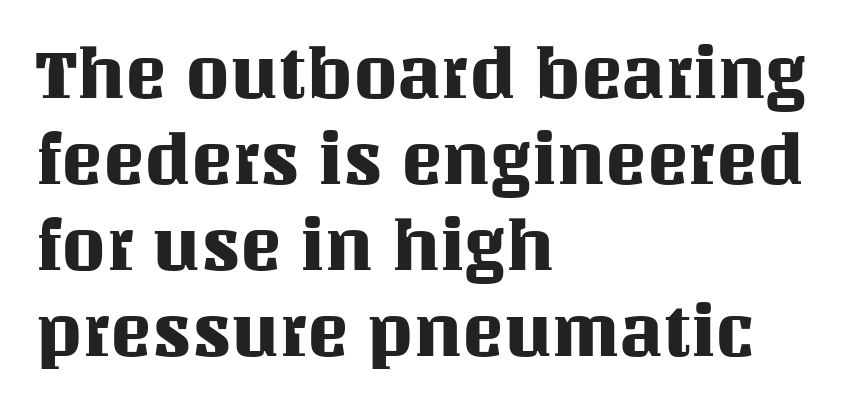
The space directly below the letters is spotless. Posture: straight, roman, zero tilt. The face used here is rendered with its standard letterfit. The face used here is proportionally spaced, like ordinary book or web type. The typesetter chose a ragged-right arrangement here.
